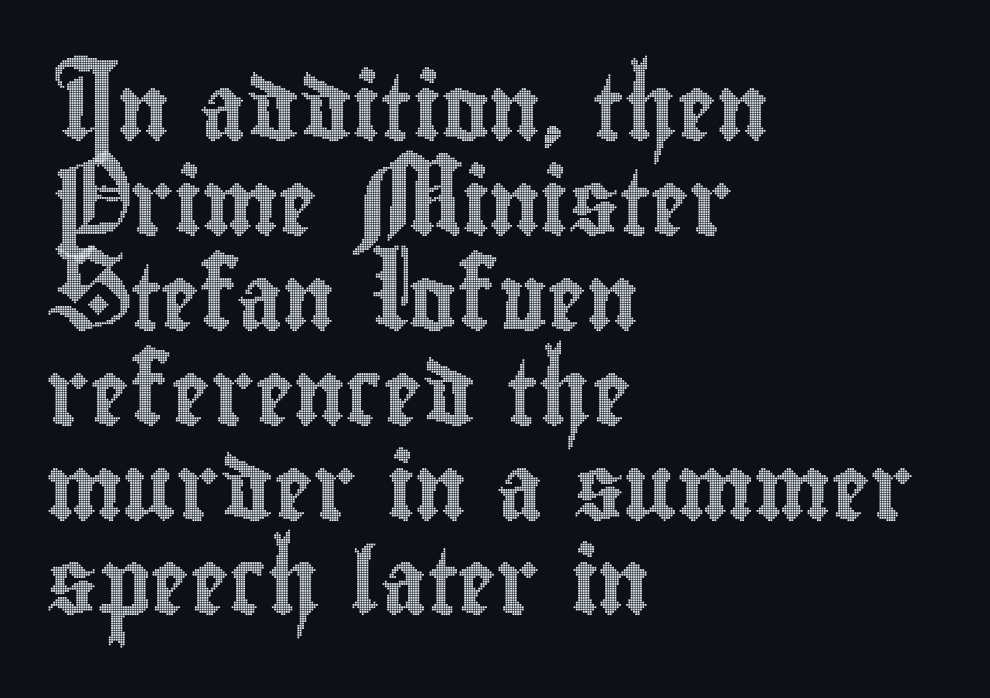
{"italic": "no", "width": "condensed", "x_height": "small", "monospaced": "no", "underline": "no", "align": "left", "line_spacing": "normal", "line_spacing_ratio": 1.46, "letter_spacing": "normal", "letter_spacing_em": 0.0, "glyph_px": 65}
